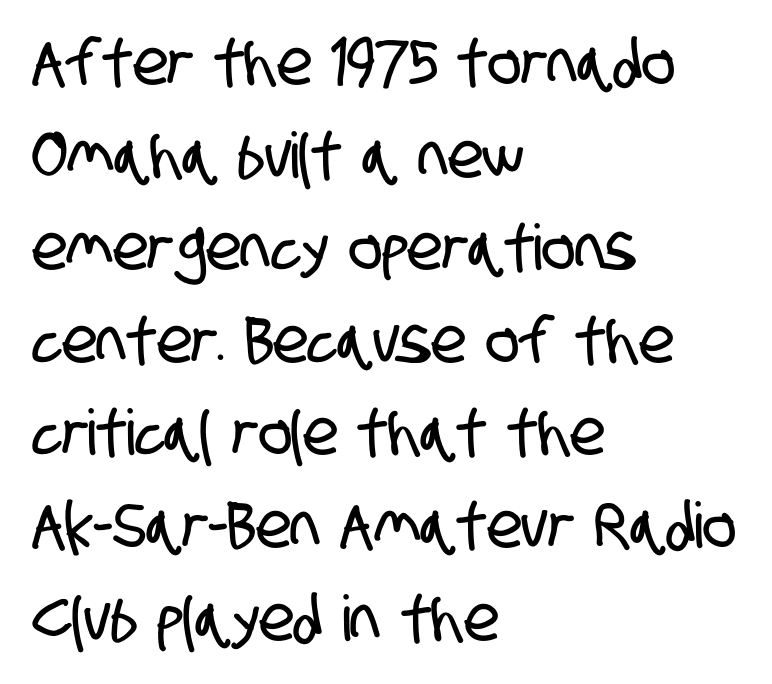
Q: Is the typeface a serif or a sans-serif typeface? A: Sans-serif.
Q: Is the text underlined? A: No.
Q: How is the paragraph aligned? A: Left-aligned.
Q: Is the spacing between letters normal or unusually wide? A: Normal.
Q: Is the spacing between lines tight, normal or loose? A: Normal.
Q: Width (condensed, normal, or wide)? A: Condensed.
Q: Stroke contrast? A: Low.
Q: x-height? A: Large.
Q: Monospaced? A: No.
